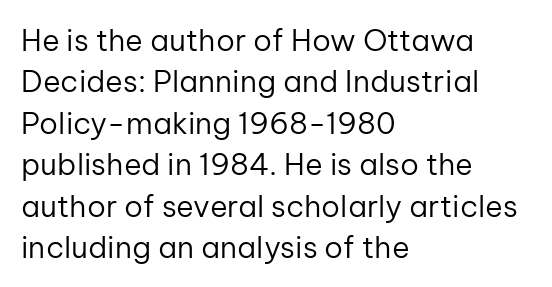
Q: Is the text bold? A: No.
Q: Is the text italic (slanted)? A: No, it is upright.
Q: Is the typeface a serif or a sans-serif typeface? A: Sans-serif.
Q: Is the text underlined? A: No.
Q: How is the paragraph aligned? A: Left-aligned.
Q: Is the spacing between letters normal or unusually wide? A: Normal.
Q: Is the spacing between lines tight, normal or loose? A: Normal.
Q: Width (condensed, normal, or wide)? A: Normal.
Q: Stroke contrast? A: Low.
Q: x-height? A: Medium.
Q: Monospaced? A: No.
